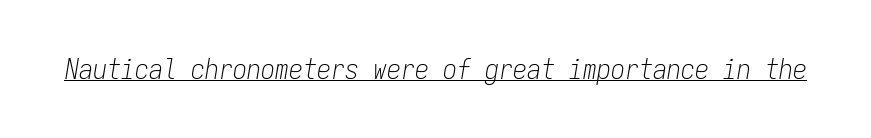
The image shows 28 px light, condensed type, italic (leaning right), monospaced; set normal letter spacing, underlined; low stroke contrast and a medium x-height.
